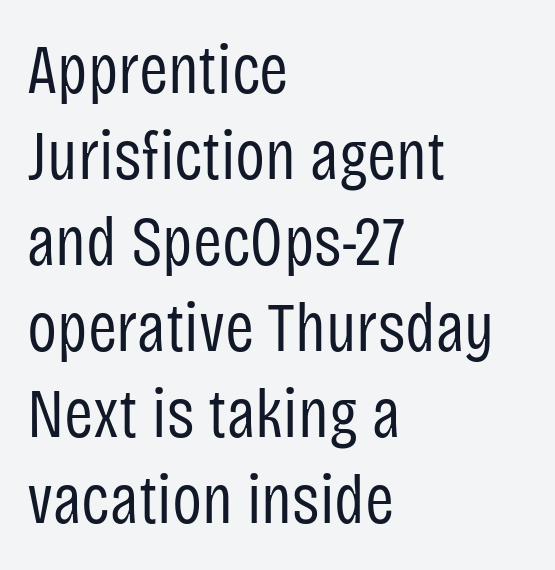
{"serif": "no", "italic": "no", "bold": "no", "weight": "regular", "width": "condensed", "stroke_contrast": "low", "x_height": "large", "monospaced": "no", "underline": "no", "align": "left", "line_spacing_ratio": 1.23, "letter_spacing": "normal", "letter_spacing_em": 0.0, "glyph_px": 70}
